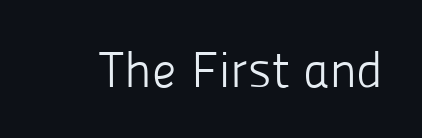
The image shows 50 px light sans-serif type, upright; set normal letter spacing, not underlined; low stroke contrast and a medium x-height.
